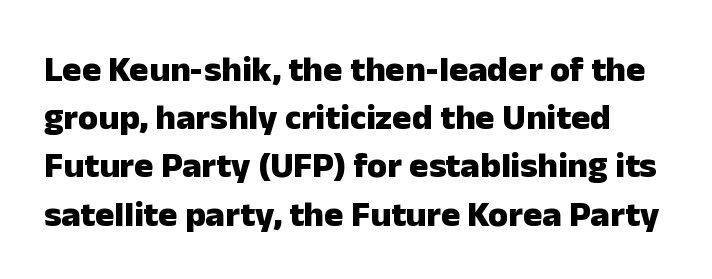
The image shows 36 px heavy sans-serif type, upright; set normal line spacing (1.34x), normal letter spacing, not underlined; low stroke contrast and a medium x-height.
